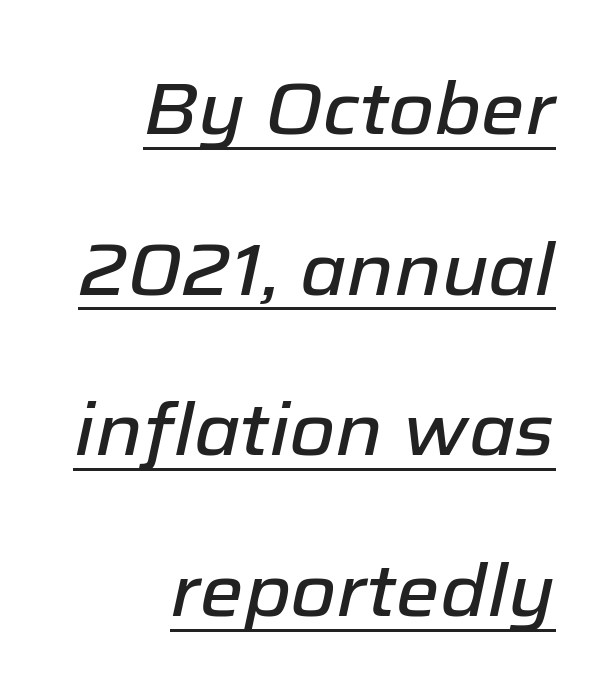
Q: Is the text italic (slanted)? A: Yes, it leans right by about 12 degrees.
Q: Is the text underlined? A: Yes.
Q: How is the paragraph aligned? A: Right-aligned.
Q: Is the spacing between letters normal or unusually wide? A: Normal.
Q: Is the spacing between lines tight, normal or loose? A: Loose.
Q: Width (condensed, normal, or wide)? A: Normal.
Q: Stroke contrast? A: Low.
Q: x-height? A: Medium.
Q: Monospaced? A: No.
